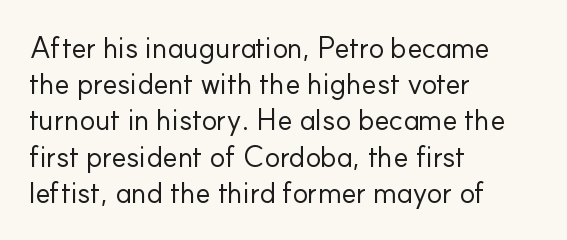
{"serif": "no", "italic": "no", "bold": "no", "weight": "regular", "width": "normal", "stroke_contrast": "low", "x_height": "small", "monospaced": "no", "underline": "no", "align": "left", "line_spacing": "normal", "line_spacing_ratio": 1.25, "letter_spacing": "normal", "letter_spacing_em": 0.0, "glyph_px": 29}
